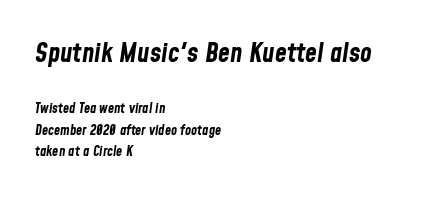
{"italic": "yes", "lean": "right", "slant_degrees": 8, "bold": "yes", "underline": "no", "align": "left", "line_spacing": "normal", "line_spacing_ratio": 1.56, "letter_spacing": "normal", "letter_spacing_em": 0.0, "larger_block": "first", "size_ratio": 1.93, "glyph_px": 27}
